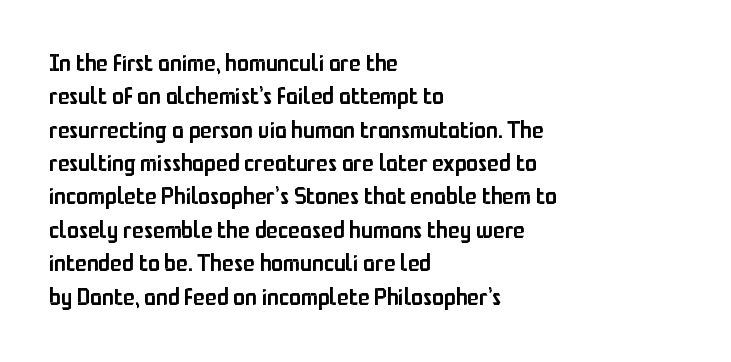
Does the lettering tilt? It doesn't — this is upright. Students, this is semibold: more ink than regular, less than bold. Is the block centered? No — it sits flush against the left margin. The block of text has a typical density, with ordinary space between rows.
